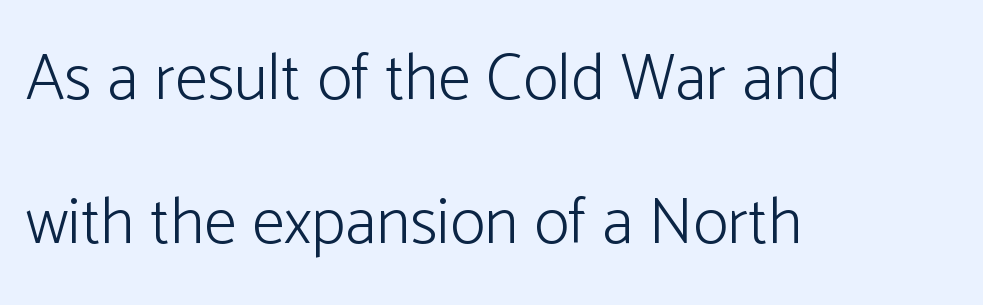
{"serif": "no", "italic": "no", "bold": "no", "weight": "light", "width": "normal", "stroke_contrast": "low", "x_height": "medium", "monospaced": "no", "underline": "no", "align": "left", "line_spacing": "loose", "line_spacing_ratio": 2.18, "letter_spacing": "normal", "letter_spacing_em": 0.0, "glyph_px": 66}
